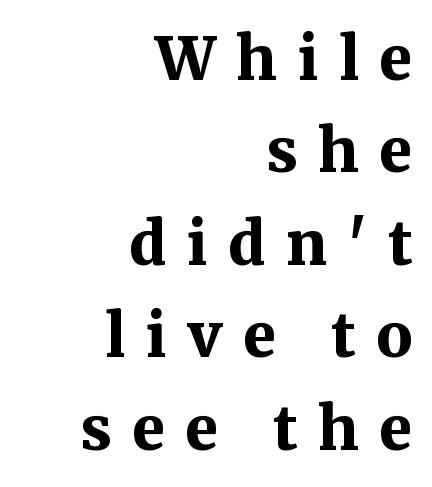
The image shows 60 px bold serif type, upright; set right-aligned, normal line spacing (1.54x), unusually wide letter spacing (+0.34 em), not underlined; medium stroke contrast and a medium x-height.
